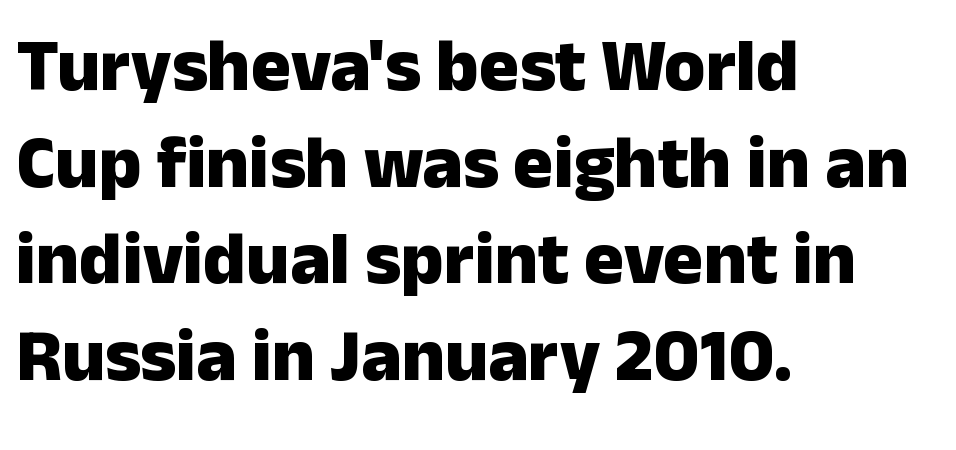
Q: Is the text bold? A: Yes.
Q: Is the text italic (slanted)? A: No, it is upright.
Q: Is the typeface a serif or a sans-serif typeface? A: Sans-serif.
Q: Is the text underlined? A: No.
Q: How is the paragraph aligned? A: Left-aligned.
Q: Is the spacing between letters normal or unusually wide? A: Normal.
Q: Is the spacing between lines tight, normal or loose? A: Normal.
Q: Width (condensed, normal, or wide)? A: Normal.
Q: Stroke contrast? A: Low.
Q: x-height? A: Medium.
Q: Monospaced? A: No.
